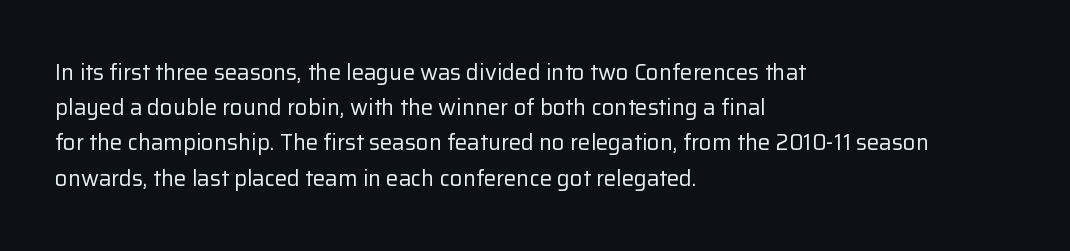
A quiet, ordinary-to-light weight characterises the typeface. Default kerning and tracking; the words read as compact shapes. These lines stack with their left ends in a neat column. The leading is moderate, giving the passage an even texture.
